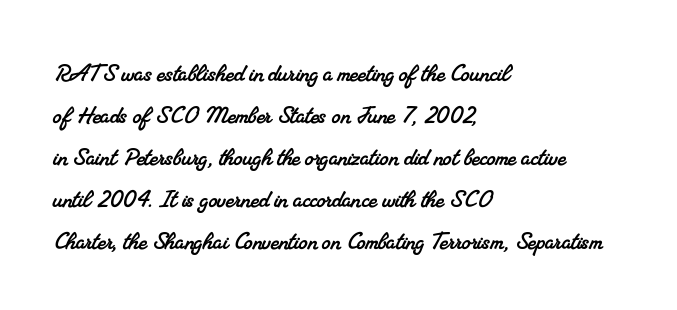
Q: Is the typeface a serif or a sans-serif typeface? A: Serif.
Q: Is the text underlined? A: No.
Q: How is the paragraph aligned? A: Left-aligned.
Q: Is the spacing between letters normal or unusually wide? A: Normal.
Q: Is the spacing between lines tight, normal or loose? A: Normal.
Q: Width (condensed, normal, or wide)? A: Normal.
Q: Stroke contrast? A: Medium.
Q: x-height? A: Small.
Q: Monospaced? A: No.
